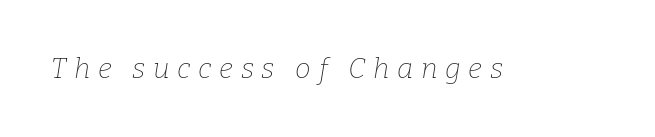
The letters look calm and open, with moderate or lighter stems. You could not count columns in this text — the font is proportionally spaced. Substantial extra tracking has been applied to these lines. Slant detected: the letters are inclined.
